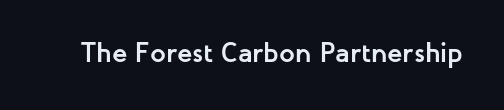
The image shows 28 px semibold sans-serif type, upright; set normal letter spacing, not underlined; low stroke contrast and a medium x-height.
